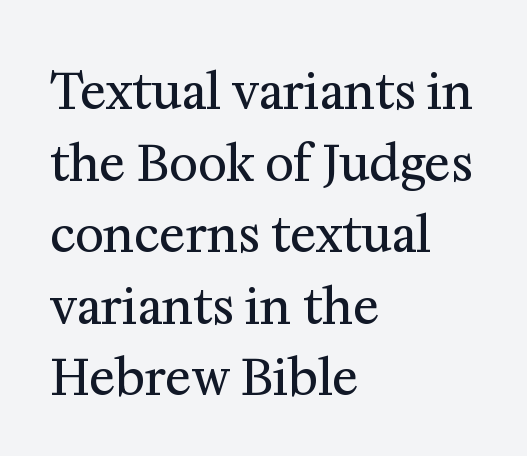
The image shows 49 px regular-weight serif type, upright; set left-aligned, normal line spacing (1.46x), normal letter spacing, not underlined; medium stroke contrast and a medium x-height.
